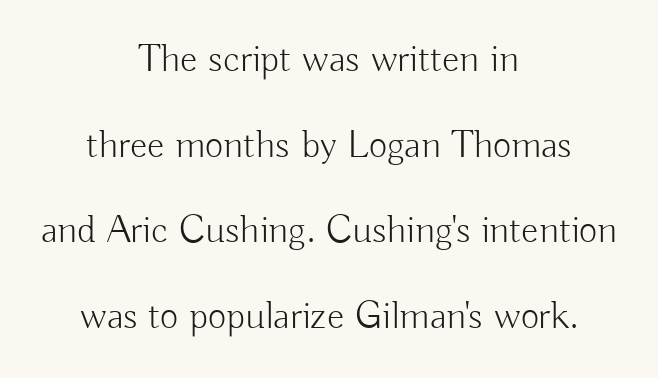
The image shows 40 px light sans-serif type, upright; set centered, loose line spacing (2.14x), normal letter spacing, not underlined; low stroke contrast and a small x-height.
